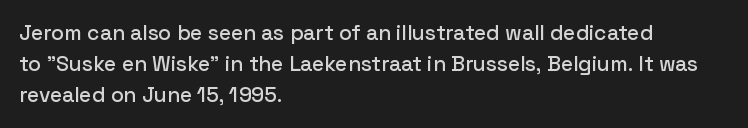
Q: Is the text italic (slanted)? A: No, it is upright.
Q: Is the text underlined? A: No.
Q: How is the paragraph aligned? A: Left-aligned.
Q: Is the spacing between letters normal or unusually wide? A: Normal.
Q: Is the spacing between lines tight, normal or loose? A: Normal.
